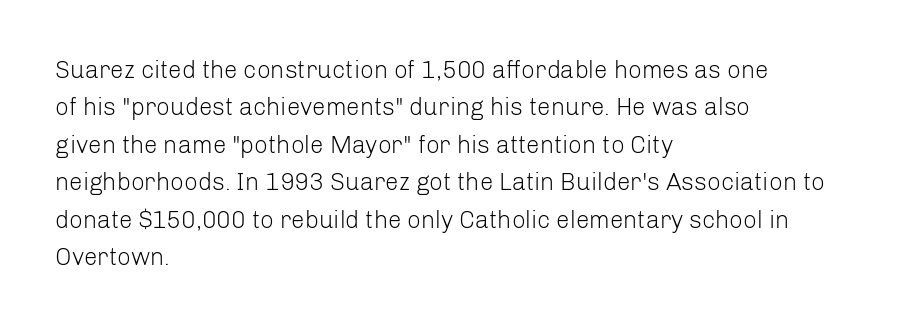
The image shows 24 px text type, upright; set left-aligned, normal line spacing (1.56x), normal letter spacing, not underlined.
